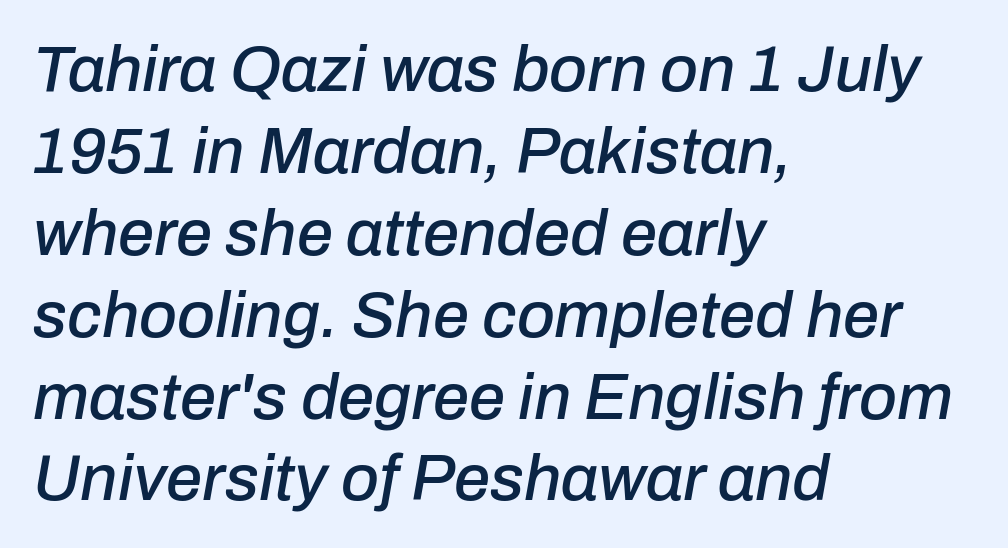
{"italic": "yes", "lean": "right", "slant_degrees": 10, "width": "normal", "stroke_contrast": "low", "x_height": "medium", "monospaced": "no", "underline": "no", "align": "left", "line_spacing": "normal", "line_spacing_ratio": 1.26, "letter_spacing": "normal", "letter_spacing_em": 0.0, "glyph_px": 65}
